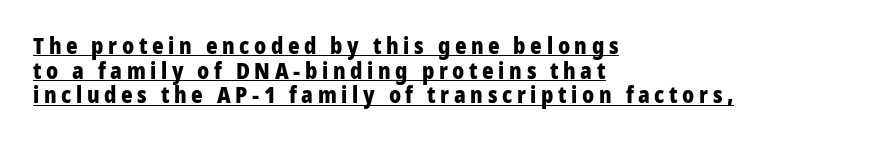
The image shows 22 px bold type, upright; set left-aligned, tight line spacing (1.12x), unusually wide letter spacing (+0.21 em), underlined.
